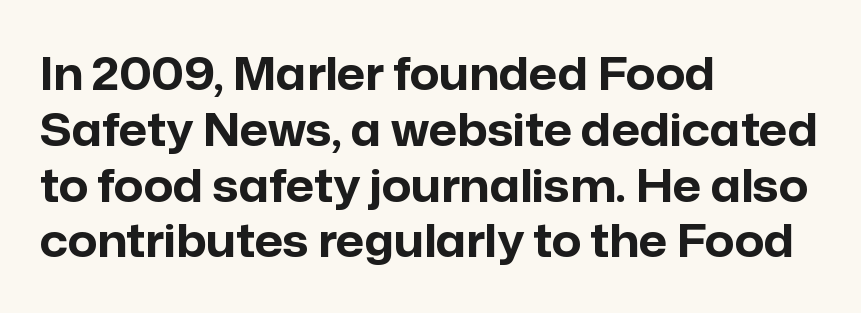
{"serif": "no", "italic": "no", "bold": "yes", "weight": "bold", "width": "normal", "stroke_contrast": "low", "x_height": "medium", "monospaced": "no", "underline": "no", "align": "left", "line_spacing_ratio": 1.24, "letter_spacing": "normal", "letter_spacing_em": 0.0, "glyph_px": 45}
